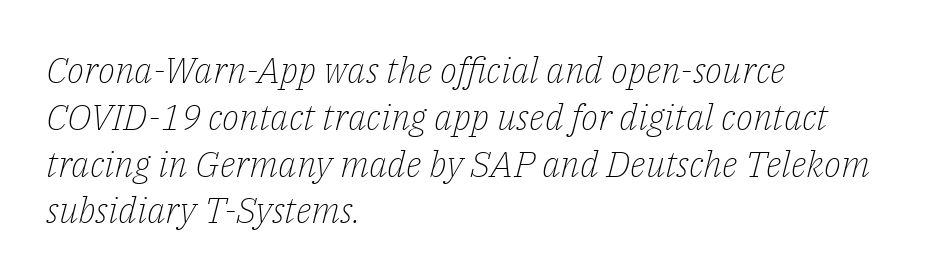
The image shows 36 px light serif type, italic (leaning right); set left-aligned, normal line spacing (1.3x), normal letter spacing, not underlined; low stroke contrast and a medium x-height.
